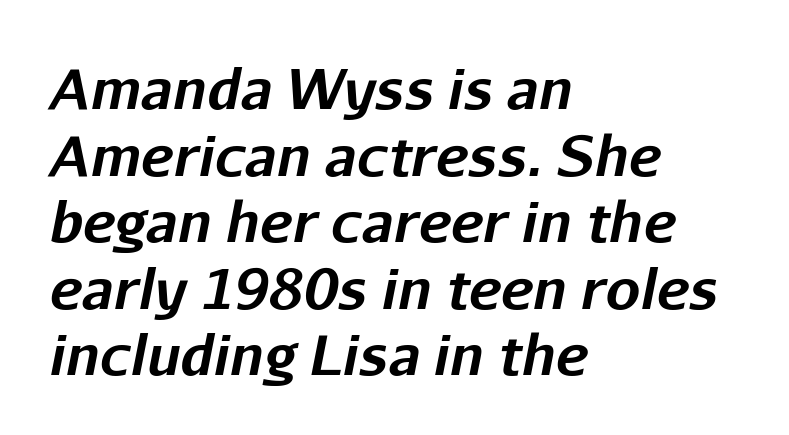
Q: Is the text bold? A: Yes.
Q: Is the text italic (slanted)? A: Yes, it leans right by about 11 degrees.
Q: Is the text underlined? A: No.
Q: How is the paragraph aligned? A: Left-aligned.
Q: Is the spacing between letters normal or unusually wide? A: Normal.
Q: Width (condensed, normal, or wide)? A: Normal.
Q: Stroke contrast? A: Low.
Q: x-height? A: Medium.
Q: Monospaced? A: No.
